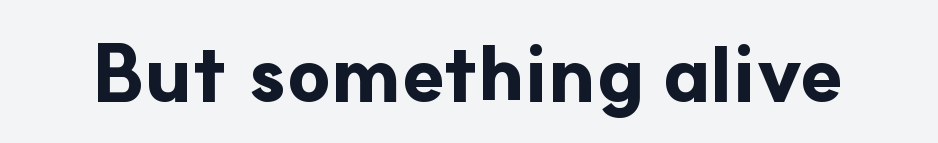
Nothing unusual about the tracking: characters are spaced as the font intends. The baseline area is clear. Proportional: the letters do not fall into vertical columns. The font family rendered here belongs to the sans-serif group.
